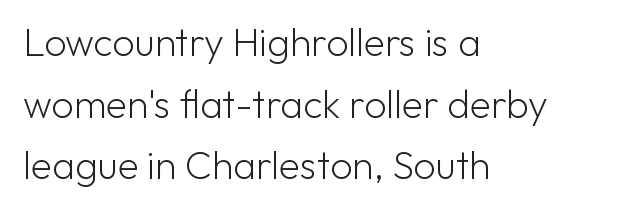
The image shows 39 px light sans-serif type, upright; set left-aligned, normal line spacing (1.58x), normal letter spacing, not underlined; low stroke contrast and a medium x-height.
